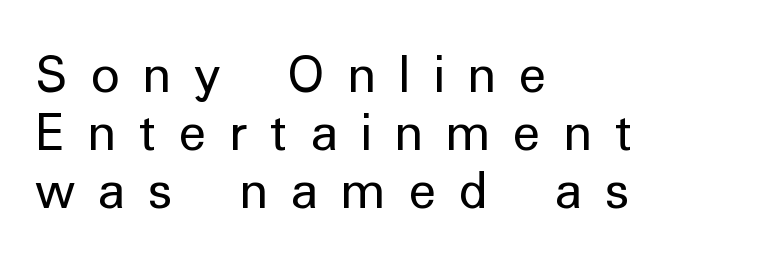
This sample is left-justified, so line endings fall wherever the words run out. The typesetting does not lean heavy: it is not bold. Is this a fixed-width face? No — the glyphs have proportional, varying widths. The text was rendered using a sans face with plain stroke endings. Characters remain perfectly vertical along every line.
